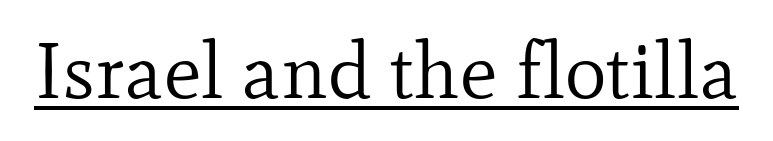
{"serif": "yes", "italic": "no", "bold": "no", "weight": "regular", "width": "normal", "stroke_contrast": "low", "x_height": "small", "monospaced": "no", "underline": "yes", "letter_spacing": "normal", "letter_spacing_em": 0.0, "glyph_px": 79}
